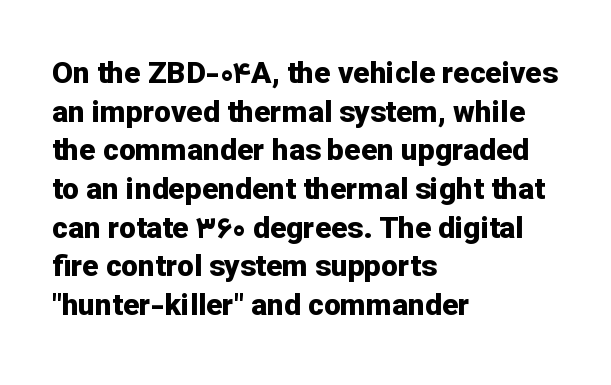
The image shows 30 px bold sans-serif type, upright; set left-aligned, normal line spacing (1.29x), normal letter spacing, not underlined; low stroke contrast and a medium x-height.
